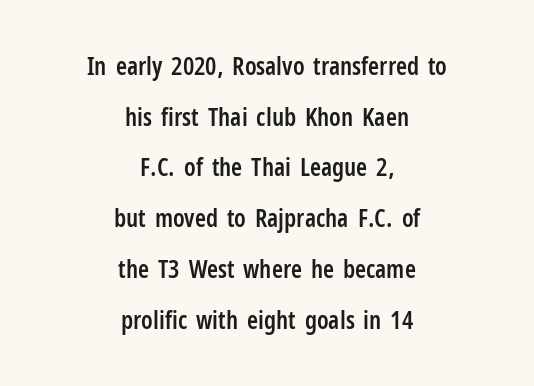
Q: Is the text bold? A: Semi-bold.
Q: Is the text italic (slanted)? A: No, it is upright.
Q: Is the text underlined? A: No.
Q: How is the paragraph aligned? A: Centered.
Q: Is the spacing between letters normal or unusually wide? A: Normal.
Q: Is the spacing between lines tight, normal or loose? A: Loose.
